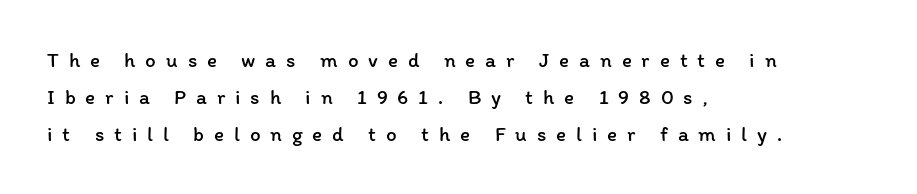
The letters are spread apart with noticeably loose tracking. Ink coverage per letter is moderate at most. Letters rest on an invisible, unmarked baseline. The specimen reads as upright at a glance. The lines in this sample share a left origin and differ only in where they stop.
